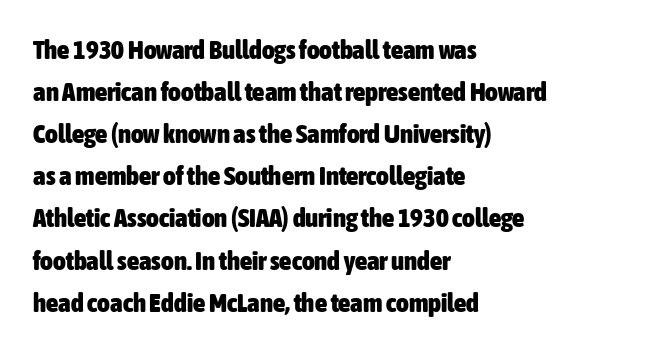
The image shows 27 px bold type, upright; set left-aligned, normal line spacing (1.56x), normal letter spacing, not underlined.
